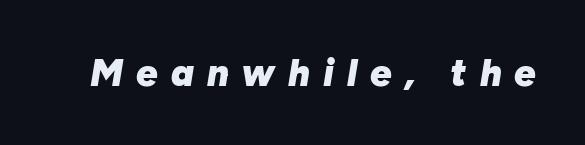
{"italic": "yes", "lean": "right", "slant_degrees": 10, "bold": "yes", "weight": "heavy", "width": "normal", "stroke_contrast": "low", "x_height": "medium", "monospaced": "no", "underline": "no", "letter_spacing": "wide", "letter_spacing_em": 0.34, "glyph_px": 38}
